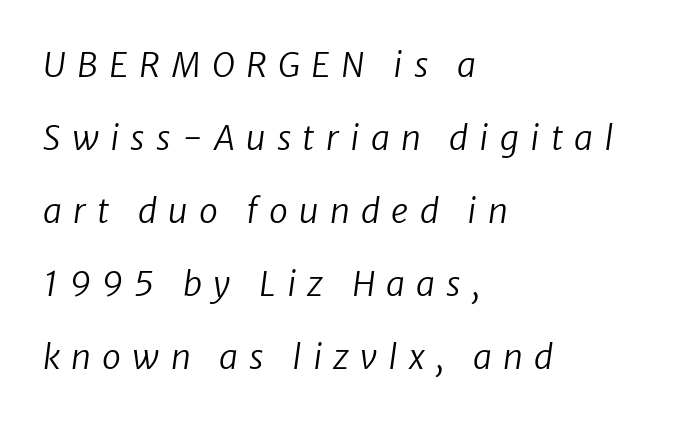
{"serif": "no", "bold": "no", "weight": "regular", "width": "normal", "stroke_contrast": "low", "x_height": "medium", "monospaced": "no", "underline": "no", "align": "left", "line_spacing": "loose", "line_spacing_ratio": 2.15, "letter_spacing": "wide", "letter_spacing_em": 0.33, "glyph_px": 34}
